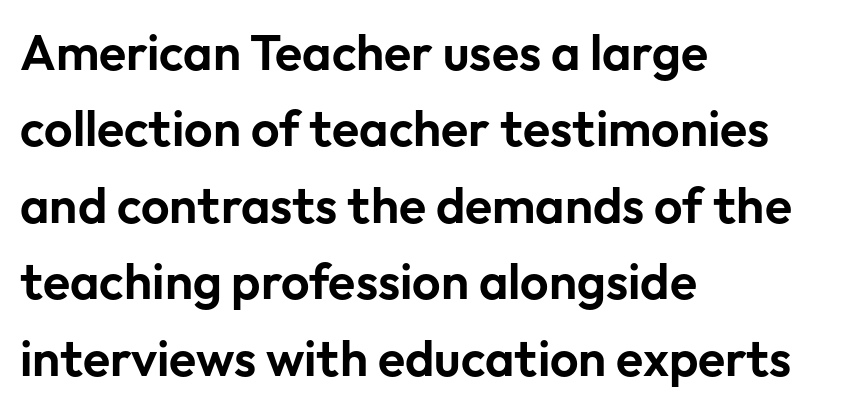
Leading: standard. Reading down the block, your eye returns to a fixed left position each line. Does extra space separate the letters? No, they use regular spacing. The font family rendered here belongs to the sans-serif group.
